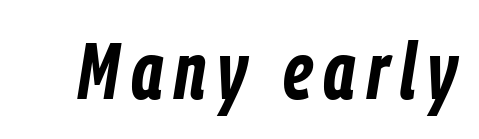
Q: Is the text bold? A: Yes.
Q: Is the text italic (slanted)? A: Yes, it leans right by about 9 degrees.
Q: Is the text underlined? A: No.
Q: Width (condensed, normal, or wide)? A: Condensed.
Q: Stroke contrast? A: Low.
Q: x-height? A: Medium.
Q: Monospaced? A: No.
